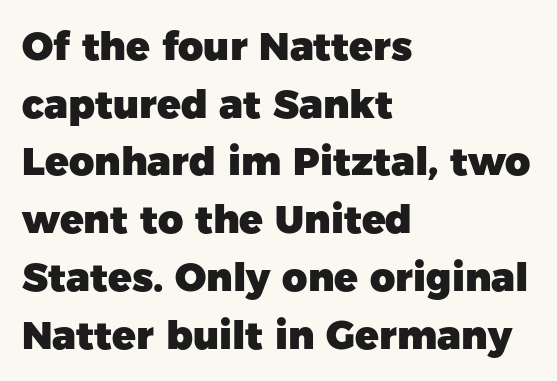
This sample keeps an unexceptional amount of space between lines. These lines stack with their left ends in a neat column. The characters display no serif detailing; their extremities are plain. The rendering uses natural spacing where letterforms have individual widths. In terms of weight, the rendering is a true, heavy bold.
